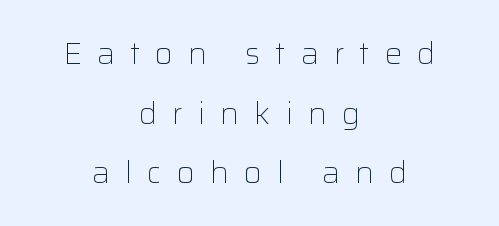
This is sans-serif lettering, the kind often seen on screens and signage. Loose tracking; the words dissolve into strings of separated letters. Horizontal bands of white between lines are thick stripes. Compared with a typical body face, this is equally light or lighter still. Do the letters lean? They stand straight.
